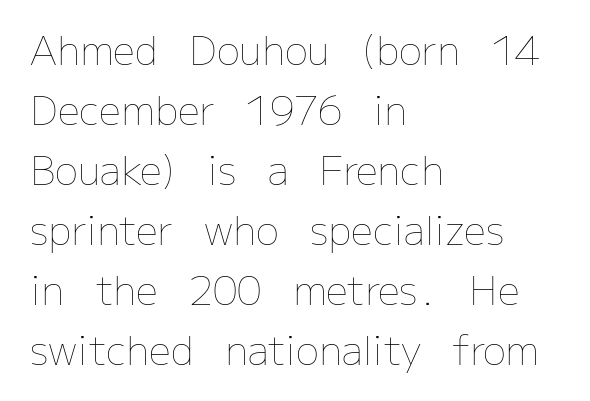
{"italic": "no", "bold": "no", "weight": "thin", "width": "normal", "stroke_contrast": "low", "x_height": "medium", "monospaced": "no", "underline": "no", "align": "left", "line_spacing": "normal", "line_spacing_ratio": 1.54, "letter_spacing": "normal", "letter_spacing_em": 0.0, "glyph_px": 39}
